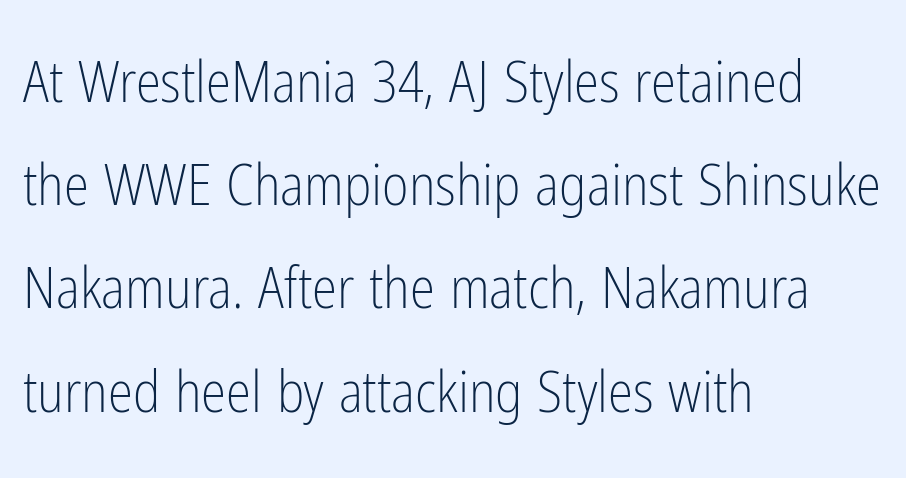
The strokes are not fattened; the text isn't bold. Style check: upright. Observe the absence of serifs on each vertical stroke in this sample. Varying glyph widths throughout — classic text-font behaviour. Is the block centered? No — it sits flush against the left margin.
